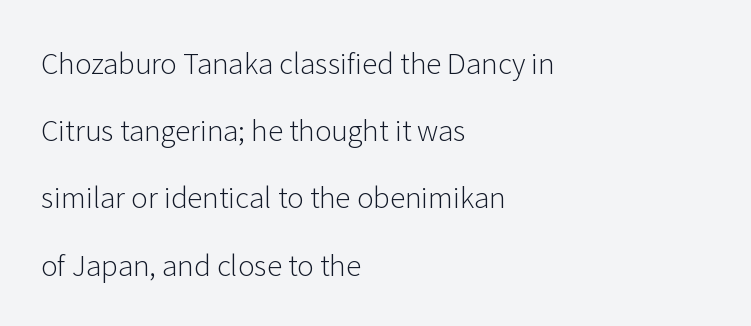
The image shows 28 px light sans-serif type, upright; set left-aligned, loose line spacing (2.4x), normal letter spacing, not underlined; low stroke contrast and a medium x-height.
